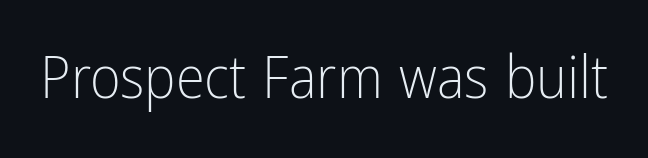
Is this a sans? Yes — the strokes have no serifs. The letters advance in unequal steps, a hallmark of proportional type. Type without underlining. Stroke thickness stays within the range of a standard reading face or lighter.
